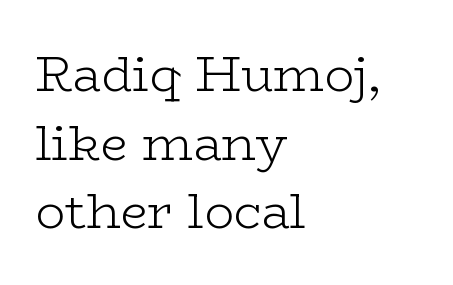
Leading matches the norm, producing a regular column. Vertical stems look standard width or narrower in stroke. Character widths vary here, with narrow letters taking less room than wide ones. You can tell it's not italic because the verticals are truly vertical.
